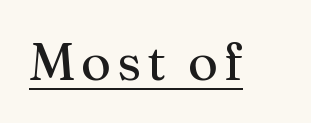
Q: Is the text bold? A: No.
Q: Is the text italic (slanted)? A: No, it is upright.
Q: Is the typeface a serif or a sans-serif typeface? A: Serif.
Q: Is the text underlined? A: Yes.
Q: Width (condensed, normal, or wide)? A: Normal.
Q: Stroke contrast? A: Medium.
Q: x-height? A: Medium.
Q: Monospaced? A: No.
